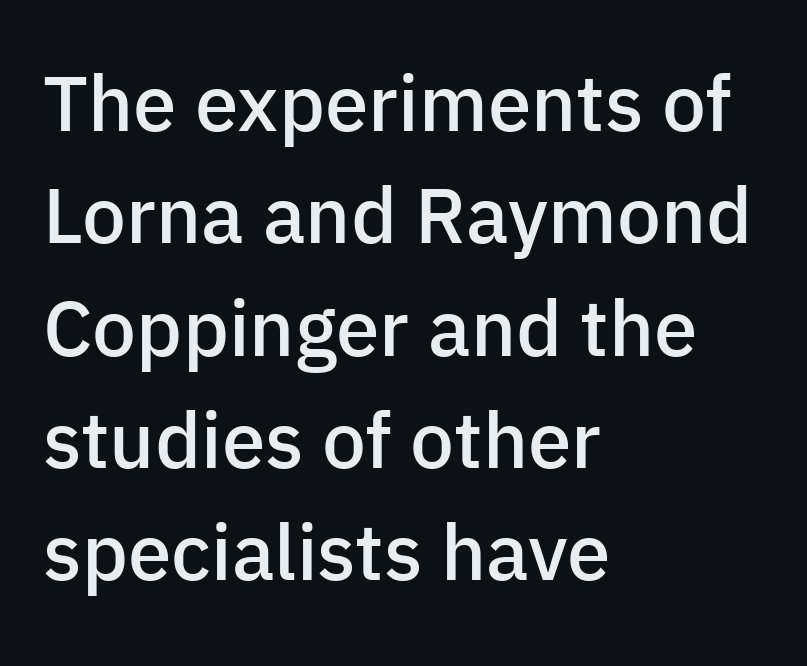
{"serif": "no", "italic": "no", "bold": "semi", "weight": "semibold", "width": "normal", "stroke_contrast": "low", "x_height": "medium", "monospaced": "no", "underline": "no", "align": "left", "line_spacing": "normal", "line_spacing_ratio": 1.44, "letter_spacing": "normal", "letter_spacing_em": 0.0, "glyph_px": 78}
